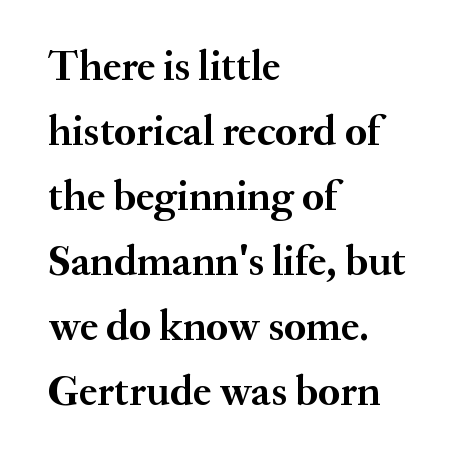
Q: Is the text bold? A: Yes.
Q: Is the text italic (slanted)? A: No, it is upright.
Q: Is the typeface a serif or a sans-serif typeface? A: Serif.
Q: Is the text underlined? A: No.
Q: How is the paragraph aligned? A: Left-aligned.
Q: Is the spacing between letters normal or unusually wide? A: Normal.
Q: Is the spacing between lines tight, normal or loose? A: Normal.
Q: Width (condensed, normal, or wide)? A: Normal.
Q: Stroke contrast? A: Medium.
Q: x-height? A: Small.
Q: Monospaced? A: No.
